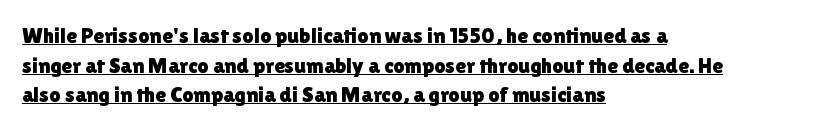
The image shows 22 px text type, upright; set left-aligned, normal line spacing (1.35x), normal letter spacing, underlined.
